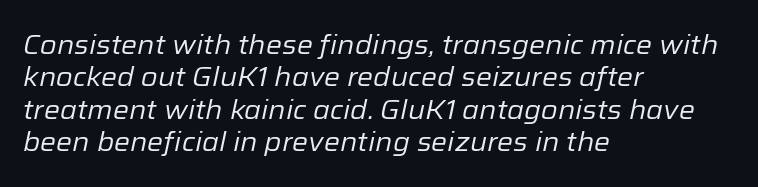
Tall strokes in this sample are angled rather than plumb. Spacing between characters is what you'd get straight out of the box. The typeface has the unassuming heft of standard copy or less. The zone under the glyphs is completely vacant.
